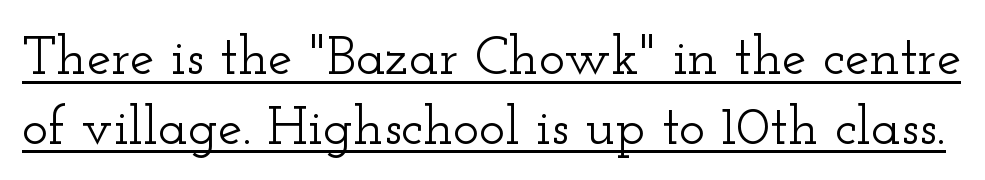
Q: Is the text italic (slanted)? A: No, it is upright.
Q: Is the typeface a serif or a sans-serif typeface? A: Serif.
Q: Is the text underlined? A: Yes.
Q: Is the spacing between letters normal or unusually wide? A: Normal.
Q: Is the spacing between lines tight, normal or loose? A: Normal.
Q: Width (condensed, normal, or wide)? A: Wide.
Q: Stroke contrast? A: Low.
Q: x-height? A: Small.
Q: Monospaced? A: No.
